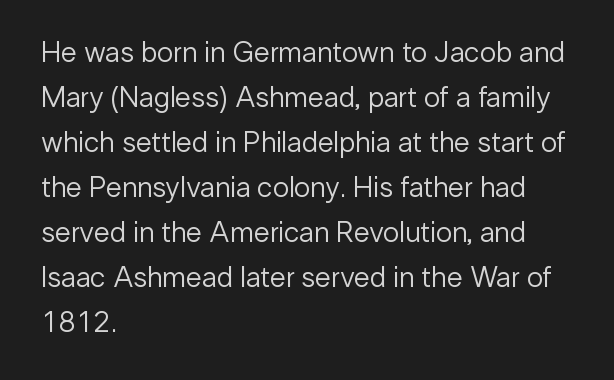
The image shows 29 px regular-weight sans-serif type, upright; set left-aligned, normal line spacing (1.55x), normal letter spacing, not underlined; low stroke contrast and a medium x-height.
